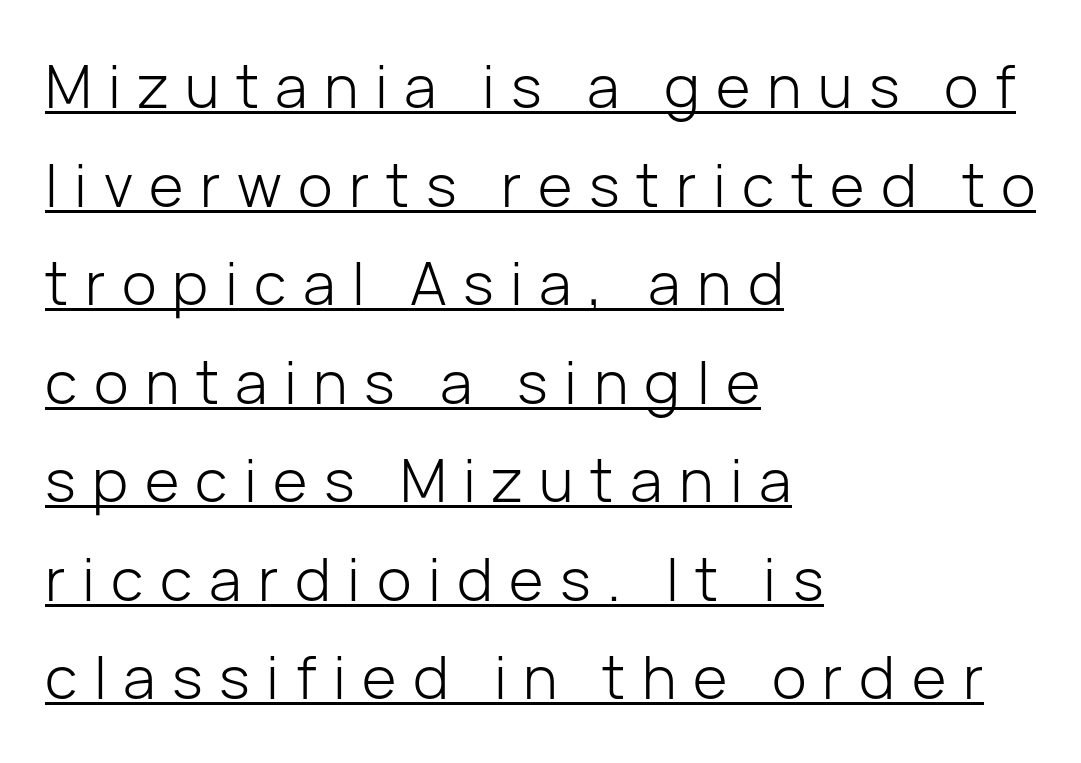
The image shows 59 px light sans-serif type, upright; set left-aligned, normal line spacing (1.67x), unusually wide letter spacing (+0.28 em), underlined; low stroke contrast and a medium x-height.
